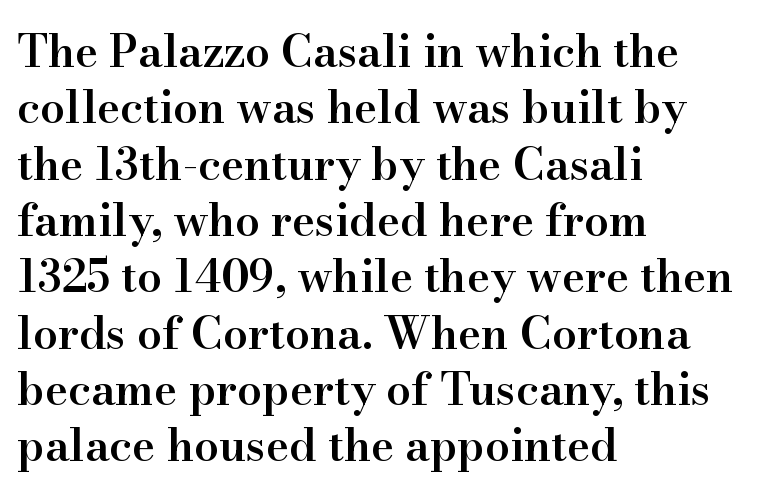
{"serif": "yes", "italic": "no", "bold": "semi", "weight": "semibold", "width": "normal", "stroke_contrast": "high", "x_height": "small", "monospaced": "no", "underline": "no", "align": "left", "line_spacing": "normal", "line_spacing_ratio": 1.28, "letter_spacing": "normal", "letter_spacing_em": 0.0, "glyph_px": 44}
